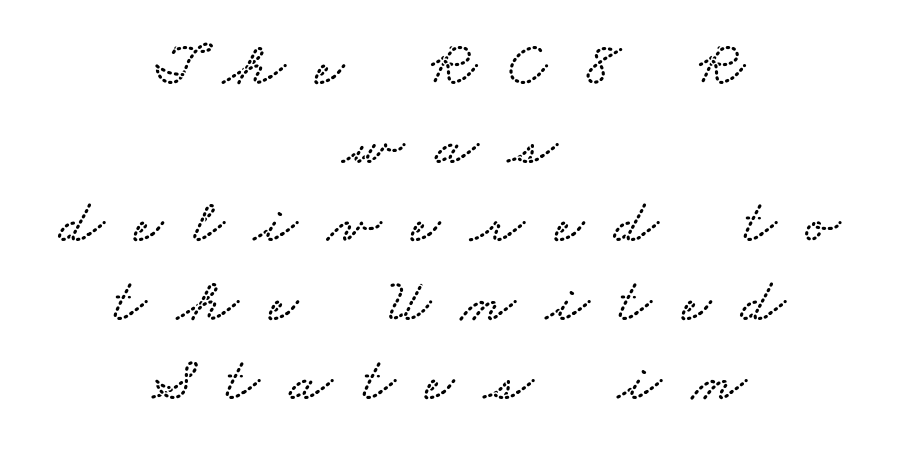
This block has exactly the height ordinary leading produces. Short note: letters widely spaced. Short and long lines alike share a common midpoint. A bare baseline throughout the passage. Regarding serifs, this sample has them.
